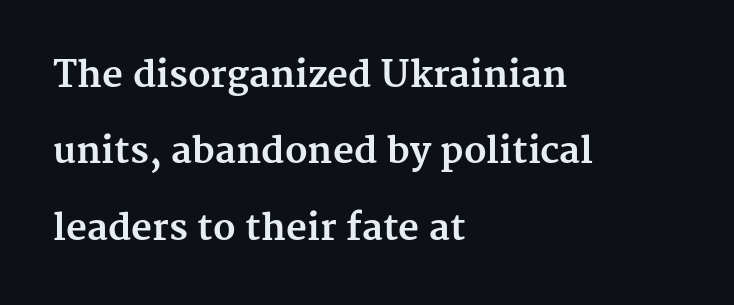
Q: Is the text bold? A: Yes.
Q: Is the text italic (slanted)? A: No, it is upright.
Q: Is the typeface a serif or a sans-serif typeface? A: Serif.
Q: Is the text underlined? A: No.
Q: How is the paragraph aligned? A: Left-aligned.
Q: Is the spacing between letters normal or unusually wide? A: Normal.
Q: Is the spacing between lines tight, normal or loose? A: Loose.
Q: Width (condensed, normal, or wide)? A: Normal.
Q: Stroke contrast? A: Medium.
Q: x-height? A: Medium.
Q: Monospaced? A: No.
